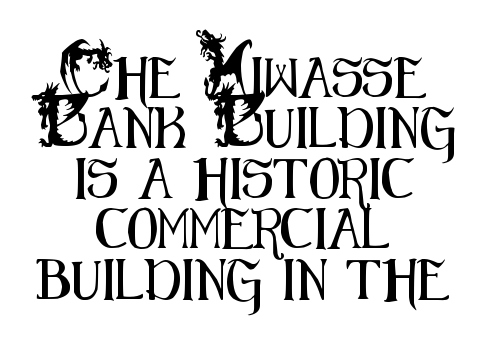
Q: Is the text italic (slanted)? A: No, it is upright.
Q: Is the typeface a serif or a sans-serif typeface? A: Sans-serif.
Q: Is the text underlined? A: No.
Q: How is the paragraph aligned? A: Centered.
Q: Is the spacing between letters normal or unusually wide? A: Normal.
Q: Is the spacing between lines tight, normal or loose? A: Normal.
Q: Width (condensed, normal, or wide)? A: Condensed.
Q: Stroke contrast? A: Medium.
Q: x-height? A: Small.
Q: Monospaced? A: No.
